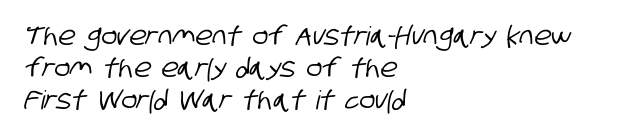
The image shows 26 px text type; set left-aligned, line spacing 1.23x, normal letter spacing, not underlined.
